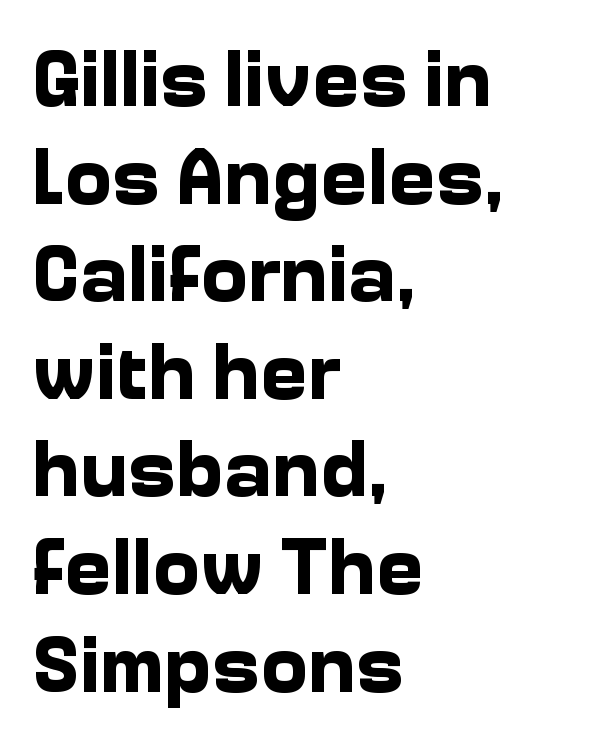
Q: Is the text bold? A: Yes.
Q: Is the text italic (slanted)? A: No, it is upright.
Q: Is the typeface a serif or a sans-serif typeface? A: Sans-serif.
Q: Is the text underlined? A: No.
Q: How is the paragraph aligned? A: Left-aligned.
Q: Is the spacing between letters normal or unusually wide? A: Normal.
Q: Width (condensed, normal, or wide)? A: Normal.
Q: Stroke contrast? A: Low.
Q: x-height? A: Medium.
Q: Monospaced? A: No.
